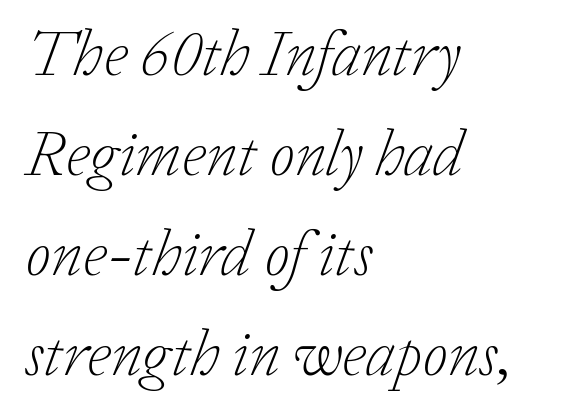
Q: Is the text bold? A: No.
Q: Is the text italic (slanted)? A: Yes, it leans right by about 20 degrees.
Q: Is the typeface a serif or a sans-serif typeface? A: Serif.
Q: Is the text underlined? A: No.
Q: How is the paragraph aligned? A: Left-aligned.
Q: Is the spacing between letters normal or unusually wide? A: Normal.
Q: Is the spacing between lines tight, normal or loose? A: Normal.
Q: Width (condensed, normal, or wide)? A: Normal.
Q: Stroke contrast? A: Low.
Q: x-height? A: Medium.
Q: Monospaced? A: No.
